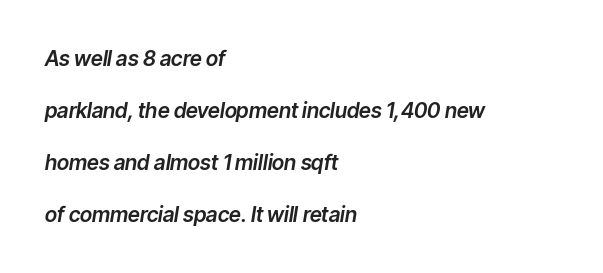
{"italic": "yes", "lean": "right", "slant_degrees": 9, "underline": "no", "align": "left", "line_spacing": "loose", "line_spacing_ratio": 2.47, "letter_spacing": "normal", "letter_spacing_em": 0.0, "glyph_px": 21}
